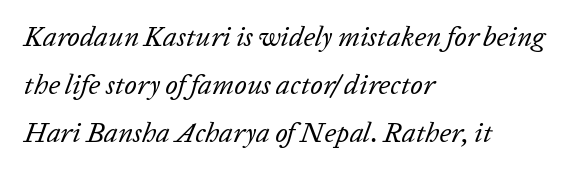
{"italic": "yes", "lean": "right", "slant_degrees": 20, "bold": "no", "weight": "regular", "width": "normal", "stroke_contrast": "low", "x_height": "medium", "monospaced": "no", "underline": "no", "align": "left", "line_spacing_ratio": 1.72, "letter_spacing": "normal", "letter_spacing_em": 0.0, "glyph_px": 28}
